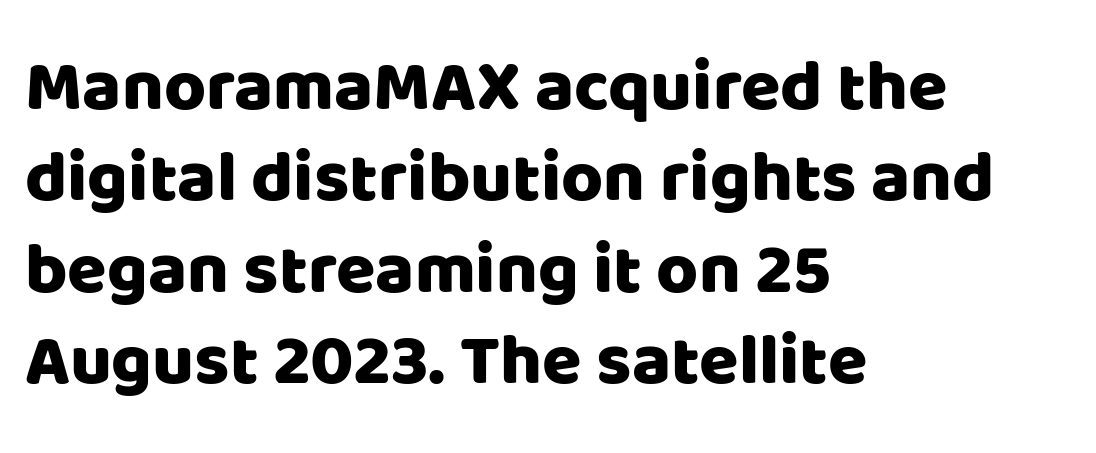
{"serif": "no", "italic": "no", "width": "normal", "stroke_contrast": "low", "x_height": "large", "monospaced": "no", "underline": "no", "align": "left", "line_spacing": "normal", "line_spacing_ratio": 1.27, "letter_spacing": "normal", "letter_spacing_em": 0.0, "glyph_px": 72}
